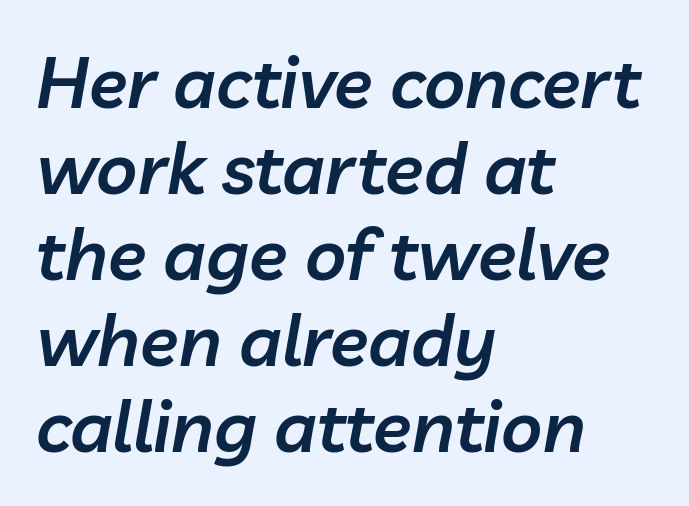
The image shows 71 px semibold type, italic (leaning right); set left-aligned, line spacing 1.21x, normal letter spacing, not underlined; low stroke contrast and a medium x-height.
